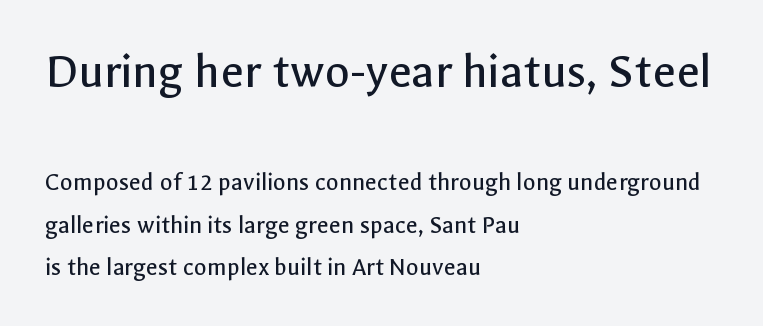
Q: Is the text bold? A: No.
Q: Is the text italic (slanted)? A: No, it is upright.
Q: Is the typeface a serif or a sans-serif typeface? A: Sans-serif.
Q: Is the text underlined? A: No.
Q: How is the paragraph aligned? A: Left-aligned.
Q: Is the spacing between letters normal or unusually wide? A: Normal.
Q: Is the spacing between lines tight, normal or loose? A: Normal.
Q: Which block of text is set in a larger size, the first (top) or the second (bottom)? A: The first (top) one.
Q: Width (condensed, normal, or wide)? A: Normal.
Q: x-height? A: Medium.
Q: Monospaced? A: No.
